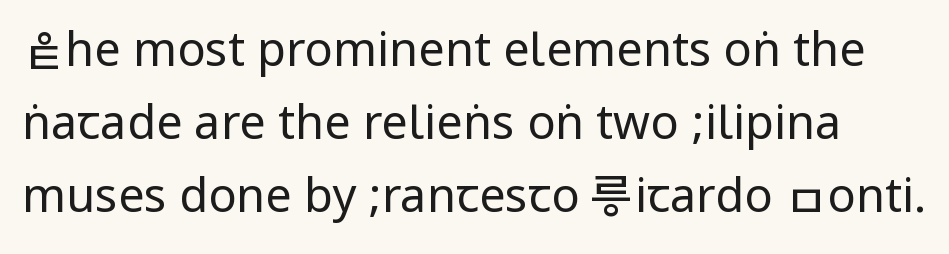
{"serif": "no", "italic": "no", "bold": "no", "weight": "regular", "width": "condensed", "stroke_contrast": "low", "underline": "no", "line_spacing": "normal", "line_spacing_ratio": 1.55, "letter_spacing": "normal", "letter_spacing_em": 0.0, "glyph_px": 47}
